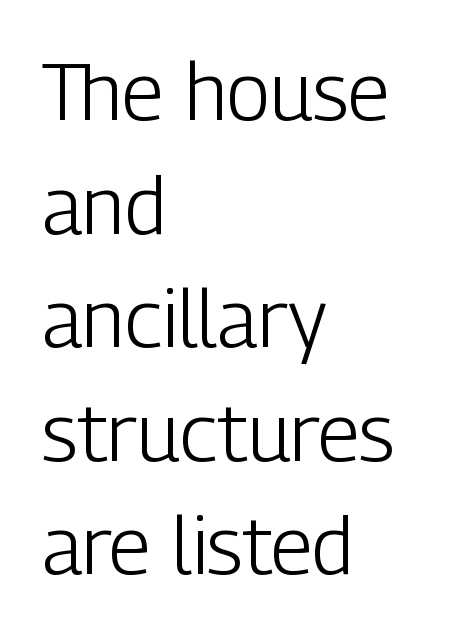
Q: Is the text bold? A: No.
Q: Is the text italic (slanted)? A: No, it is upright.
Q: Is the typeface a serif or a sans-serif typeface? A: Sans-serif.
Q: Is the text underlined? A: No.
Q: How is the paragraph aligned? A: Left-aligned.
Q: Is the spacing between letters normal or unusually wide? A: Normal.
Q: Is the spacing between lines tight, normal or loose? A: Normal.
Q: Width (condensed, normal, or wide)? A: Condensed.
Q: Stroke contrast? A: Low.
Q: x-height? A: Medium.
Q: Monospaced? A: No.
